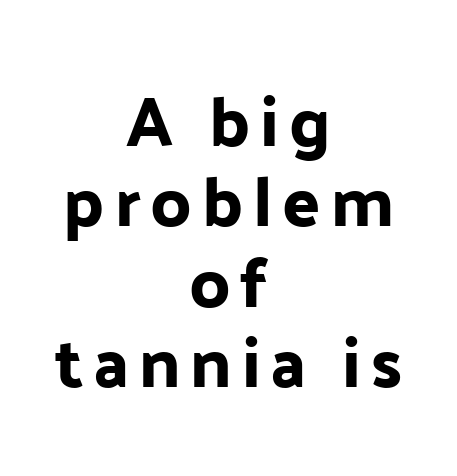
This sample uses a sans-serif face. Note the varied advance widths — an 'i' is clearly narrower than an 'm'. Casual observation: everything's sitting right in the middle. Check under the words: just untouched page.
